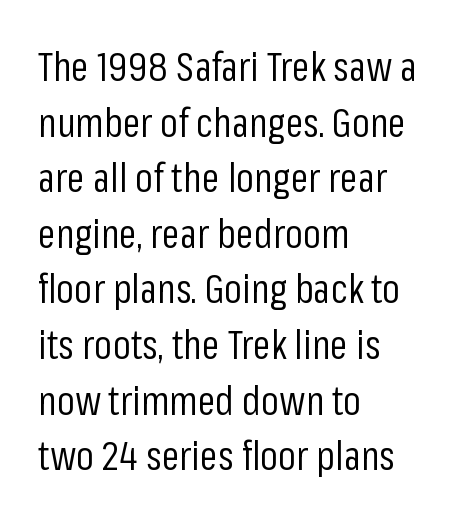
The image shows 40 px regular-weight, condensed sans-serif type, upright; set left-aligned, normal line spacing (1.39x), normal letter spacing, not underlined; low stroke contrast and a medium x-height.
